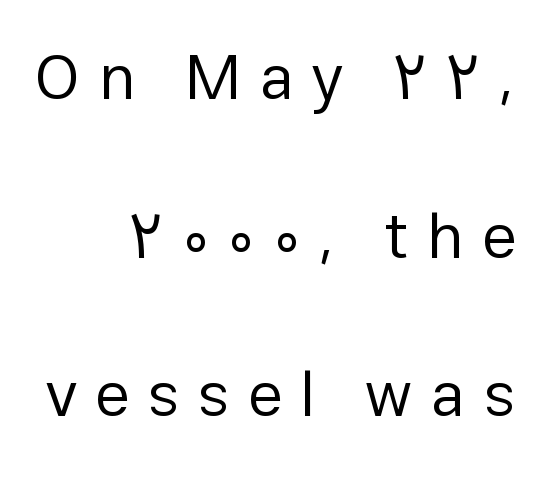
{"serif": "no", "italic": "no", "bold": "no", "weight": "regular", "width": "normal", "stroke_contrast": "low", "x_height": "medium", "monospaced": "no", "underline": "no", "align": "right", "line_spacing": "loose", "line_spacing_ratio": 2.48, "letter_spacing": "wide", "letter_spacing_em": 0.28, "glyph_px": 64}
